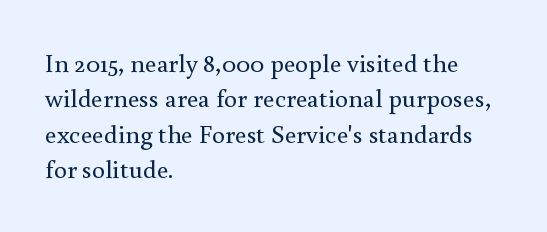
Q: Is the text bold? A: No.
Q: Is the text italic (slanted)? A: No, it is upright.
Q: Is the text underlined? A: No.
Q: How is the paragraph aligned? A: Left-aligned.
Q: Is the spacing between letters normal or unusually wide? A: Normal.
Q: Is the spacing between lines tight, normal or loose? A: Normal.
